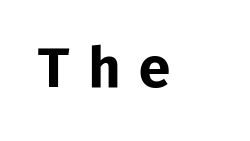
The image shows 54 px bold sans-serif type, upright, monospaced; set unusually wide letter spacing (+0.32 em), not underlined; low stroke contrast and a medium x-height.
